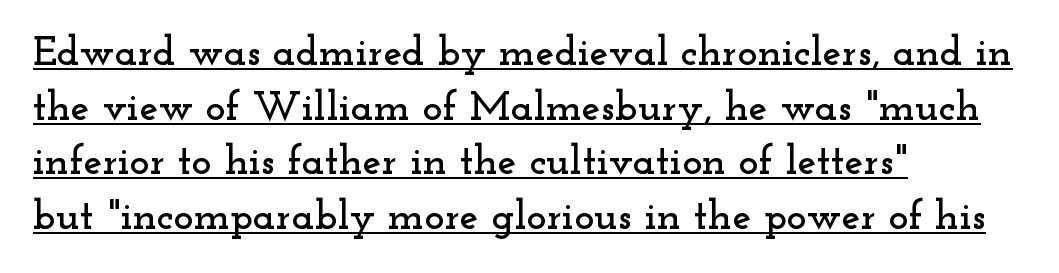
The vertical gap from one line to the next is medium. Like a heading marked for emphasis, these lines bear an underscore. This rendering uses left alignment, leaving the right contour irregular. The characters display serif detailing at their extremities. Here the designer chose a conventional face with non-uniform glyph widths.
